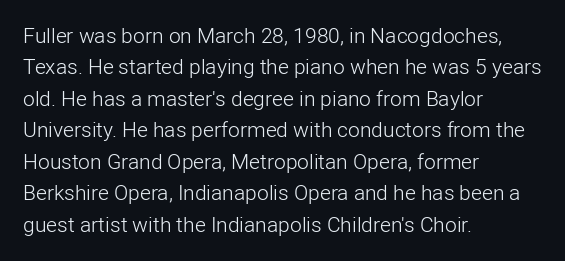
Each row of text sits above clean, open space. Italic? Not at all — the glyphs are vertical. Typeset ragged right — the left edge is the straight one. Each word holds together tightly as a unit, with standard inter-letter gaps. Interline gaps are of average width in this sample.
